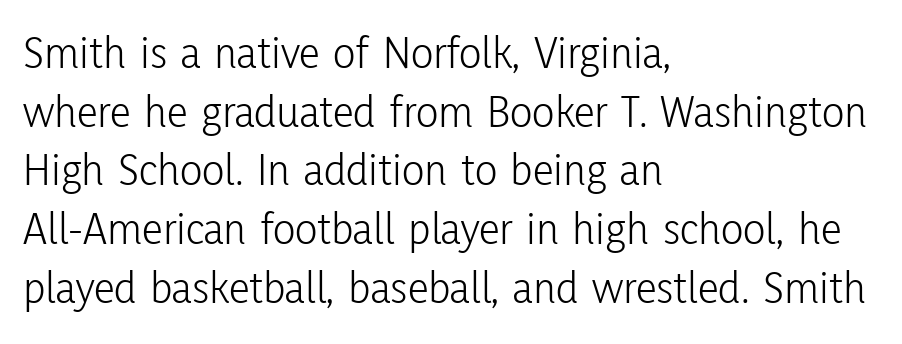
{"serif": "no", "italic": "no", "bold": "no", "weight": "light", "width": "condensed", "stroke_contrast": "low", "x_height": "medium", "monospaced": "no", "underline": "no", "align": "left", "line_spacing": "normal", "line_spacing_ratio": 1.25, "letter_spacing": "normal", "letter_spacing_em": 0.0, "glyph_px": 47}
